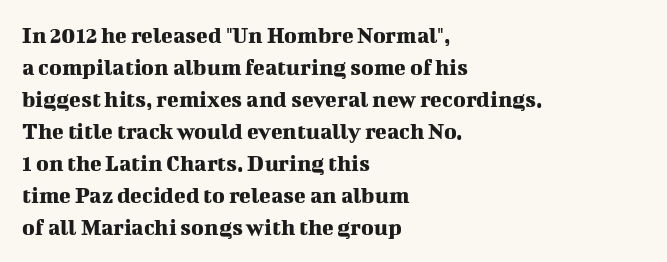
{"italic": "no", "underline": "no", "align": "left", "line_spacing": "normal", "line_spacing_ratio": 1.33, "letter_spacing": "normal", "letter_spacing_em": 0.0, "glyph_px": 24}
